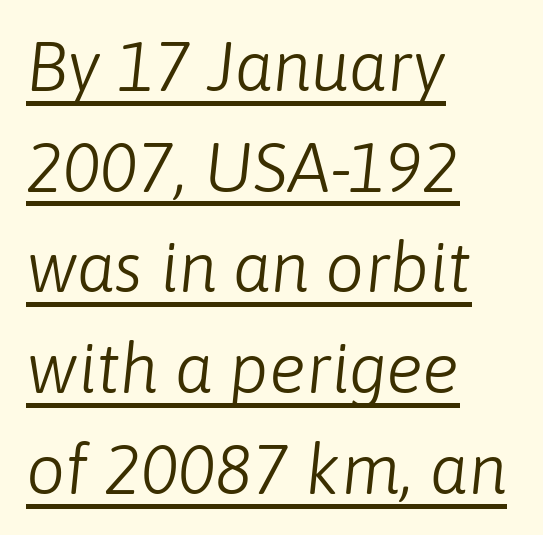
Q: Is the text bold? A: No.
Q: Is the text italic (slanted)? A: Yes, it leans right by about 6 degrees.
Q: Is the text underlined? A: Yes.
Q: How is the paragraph aligned? A: Left-aligned.
Q: Is the spacing between letters normal or unusually wide? A: Normal.
Q: Is the spacing between lines tight, normal or loose? A: Normal.
Q: Width (condensed, normal, or wide)? A: Normal.
Q: Stroke contrast? A: Low.
Q: x-height? A: Medium.
Q: Monospaced? A: No.
